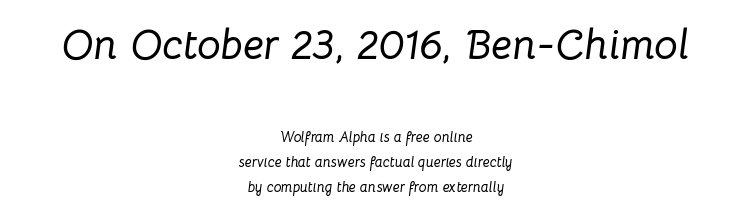
The space beneath each line is pristine and unruled. Casual observation: everything's sitting right in the middle. These lines keep a tight, regular rhythm from letter to letter. Note the varied advance widths — an 'i' is clearly narrower than an 'm'.
